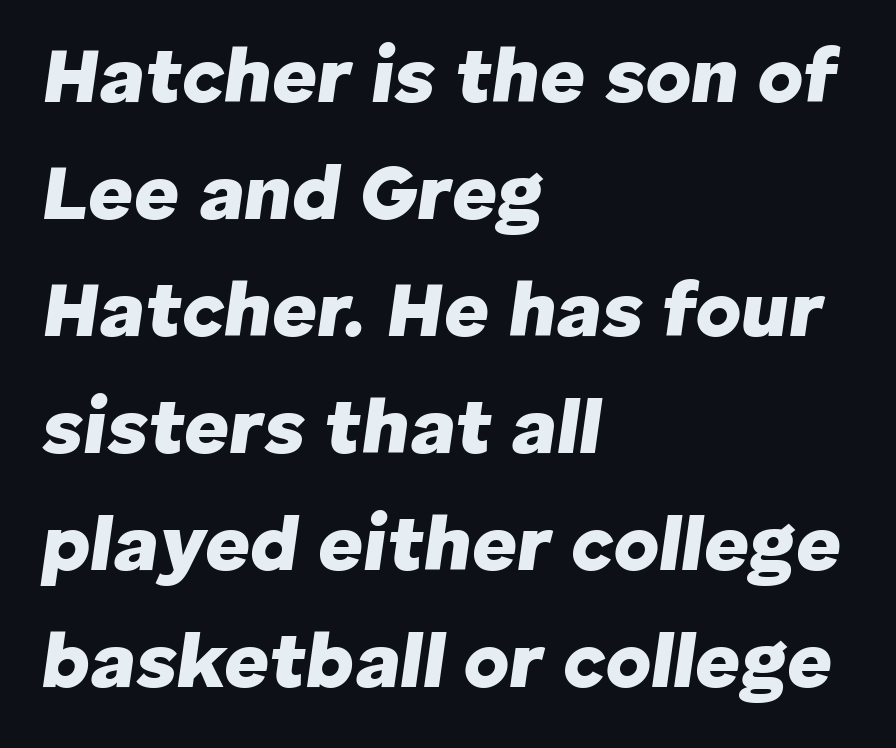
{"italic": "yes", "lean": "right", "slant_degrees": 8, "bold": "yes", "weight": "heavy", "width": "normal", "stroke_contrast": "low", "x_height": "medium", "monospaced": "no", "underline": "no", "align": "left", "line_spacing": "normal", "line_spacing_ratio": 1.5, "letter_spacing": "normal", "letter_spacing_em": 0.0, "glyph_px": 78}
